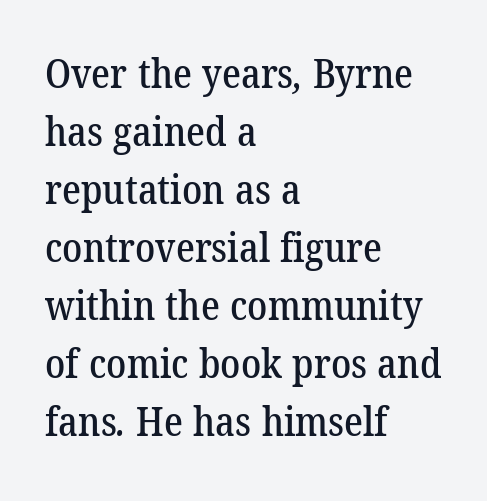
Check the space under the baseline: it is left empty. Note: serifs present on the glyphs. A typesetter would call this zero additional tracking. Here the designer chose a conventional face with non-uniform glyph widths. Short and long lines alike share a common starting point at left. Summary of vertical rhythm: regular, with standard interline spacing.
